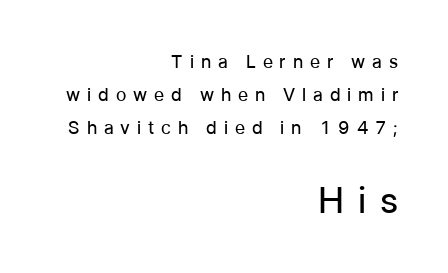
Q: Is the text bold? A: No.
Q: Is the text italic (slanted)? A: No, it is upright.
Q: Is the typeface a serif or a sans-serif typeface? A: Sans-serif.
Q: Is the text underlined? A: No.
Q: How is the paragraph aligned? A: Right-aligned.
Q: Is the spacing between letters normal or unusually wide? A: Unusually wide.
Q: Which block of text is set in a larger size, the first (top) or the second (bottom)? A: The second (bottom) one.
Q: Width (condensed, normal, or wide)? A: Normal.
Q: Stroke contrast? A: Low.
Q: x-height? A: Medium.
Q: Monospaced? A: No.
